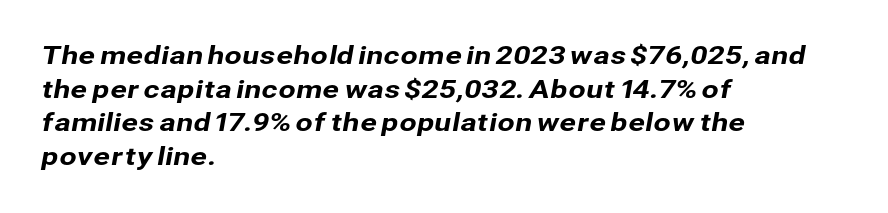
{"underline": "no", "align": "left", "line_spacing": "normal", "line_spacing_ratio": 1.35, "letter_spacing": "normal", "letter_spacing_em": 0.0, "glyph_px": 25}
